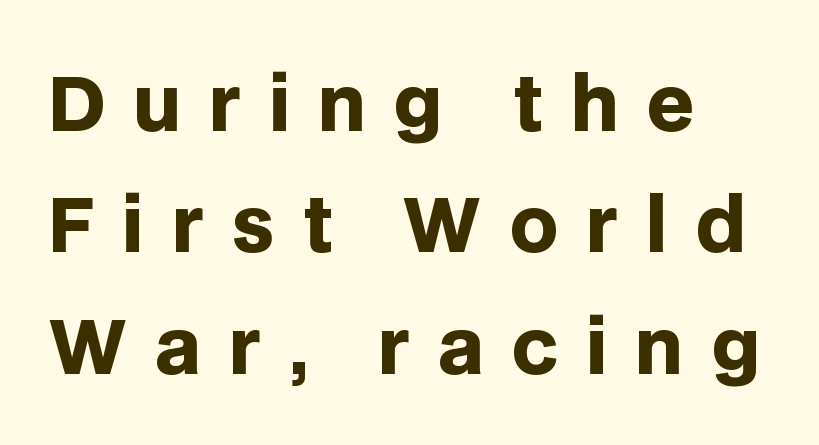
The image shows 75 px heavy sans-serif type, upright; set left-aligned, normal line spacing (1.62x), unusually wide letter spacing (+0.37 em), not underlined; low stroke contrast and a large x-height.
